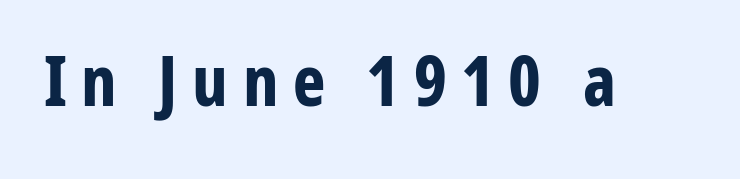
{"serif": "no", "italic": "no", "bold": "yes", "weight": "bold", "width": "condensed", "stroke_contrast": "low", "x_height": "medium", "monospaced": "no", "underline": "no", "letter_spacing": "wide", "letter_spacing_em": 0.21, "glyph_px": 69}
